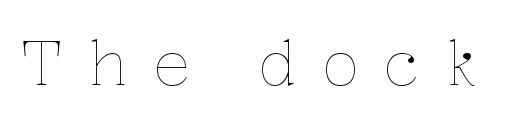
The image shows 62 px thin type, upright; set unusually wide letter spacing (+0.4 em), not underlined; low stroke contrast and a medium x-height.
